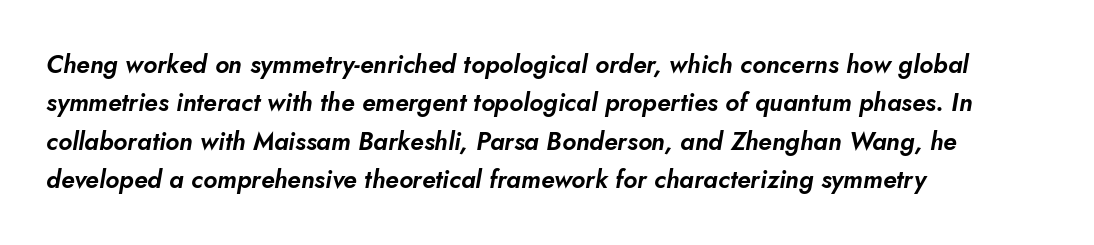
Q: Is the text italic (slanted)? A: Yes, it leans right by about 5 degrees.
Q: Is the text underlined? A: No.
Q: How is the paragraph aligned? A: Left-aligned.
Q: Is the spacing between letters normal or unusually wide? A: Normal.
Q: Is the spacing between lines tight, normal or loose? A: Normal.
